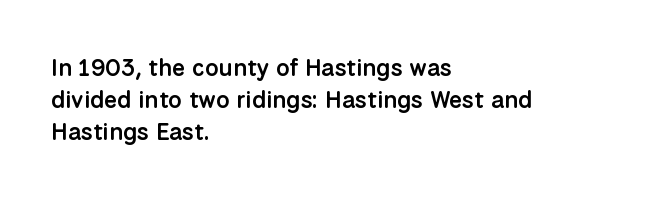
The string is rendered with underlining switched off. Stroke thickness is moderately raised; the sample reads as semibold. Tracking here is standard; glyphs follow each other at the usual distance. The block of text has a typical density, with ordinary space between rows.
